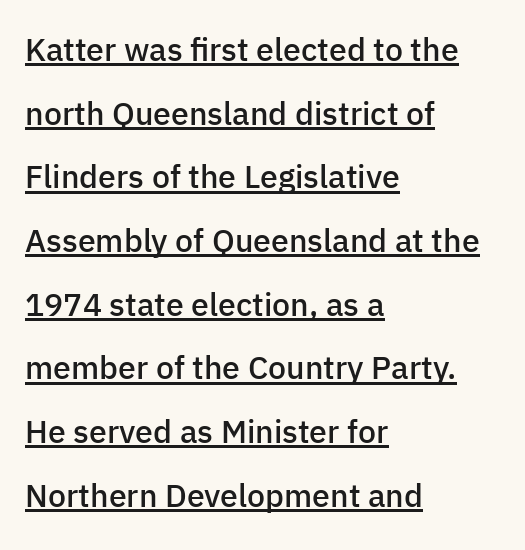
{"serif": "no", "italic": "no", "bold": "semi", "weight": "semibold", "width": "normal", "stroke_contrast": "low", "x_height": "medium", "monospaced": "no", "underline": "yes", "align": "left", "line_spacing": "loose", "line_spacing_ratio": 1.99, "letter_spacing": "normal", "letter_spacing_em": 0.0, "glyph_px": 32}
